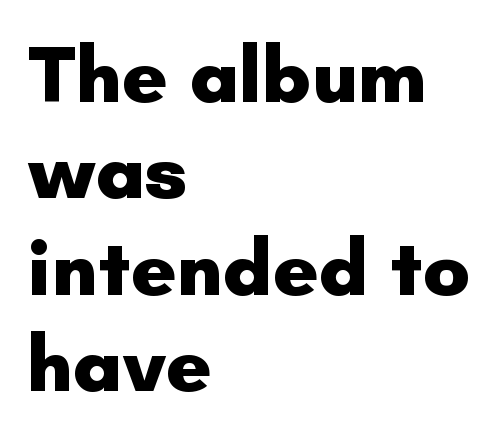
{"serif": "no", "italic": "no", "bold": "yes", "weight": "heavy", "width": "normal", "stroke_contrast": "low", "x_height": "small", "monospaced": "no", "underline": "no", "align": "left", "line_spacing_ratio": 1.22, "letter_spacing": "normal", "letter_spacing_em": 0.0, "glyph_px": 79}
